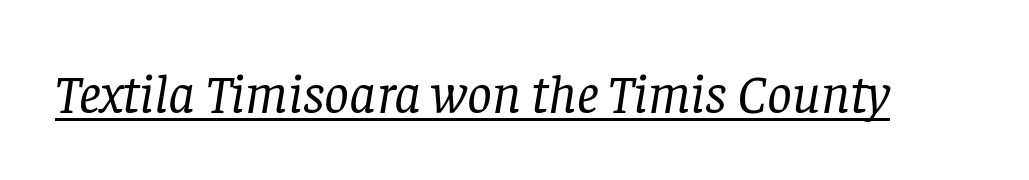
Q: Is the text bold? A: No.
Q: Is the text italic (slanted)? A: Yes, it leans right by about 8 degrees.
Q: Is the typeface a serif or a sans-serif typeface? A: Serif.
Q: Is the text underlined? A: Yes.
Q: Is the spacing between letters normal or unusually wide? A: Normal.
Q: Width (condensed, normal, or wide)? A: Normal.
Q: Stroke contrast? A: Low.
Q: x-height? A: Large.
Q: Monospaced? A: No.
